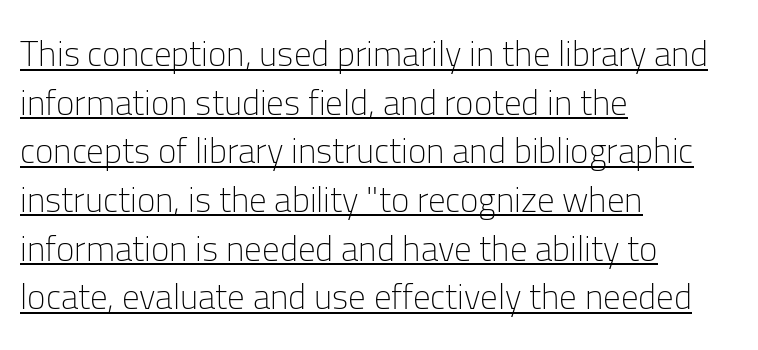
The image shows 35 px light sans-serif type, upright; set left-aligned, normal line spacing (1.39x), normal letter spacing, underlined; low stroke contrast and a medium x-height.
